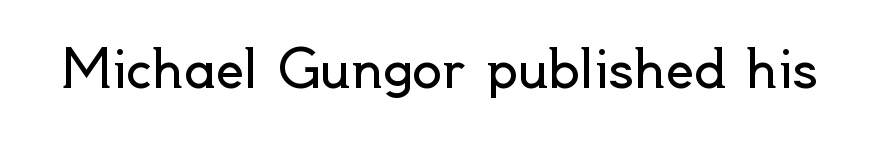
{"serif": "no", "italic": "no", "bold": "no", "weight": "regular", "width": "normal", "x_height": "small", "monospaced": "no", "underline": "no", "letter_spacing": "normal", "letter_spacing_em": 0.0, "glyph_px": 50}
